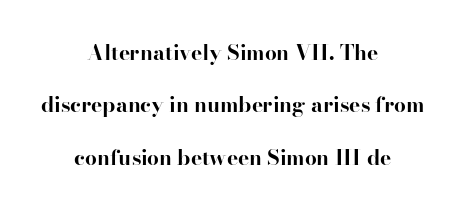
{"italic": "no", "bold": "yes", "underline": "no", "align": "center", "line_spacing": "loose", "line_spacing_ratio": 2.49, "letter_spacing": "normal", "letter_spacing_em": 0.0, "glyph_px": 21}
